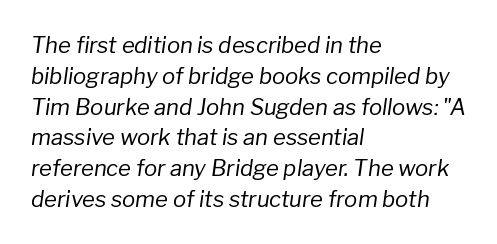
This rendering features lettering with no underline. Observe the ordinary spacing: letters are neighbours, not strangers. Tall strokes in this sample are angled rather than plumb. Does the copy run flush right? No — it runs flush left. No heavy texture on the line: the type isn't bold. Notice how descenders clear the ascenders below comfortably — that's standard leading.
